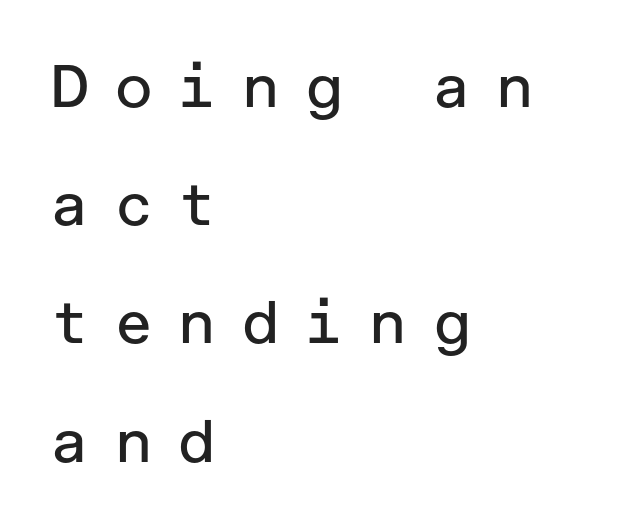
{"serif": "no", "italic": "no", "bold": "no", "weight": "regular", "width": "normal", "stroke_contrast": "low", "x_height": "medium", "underline": "no", "align": "left", "line_spacing": "loose", "line_spacing_ratio": 1.97, "letter_spacing": "wide", "letter_spacing_em": 0.4, "glyph_px": 60}
